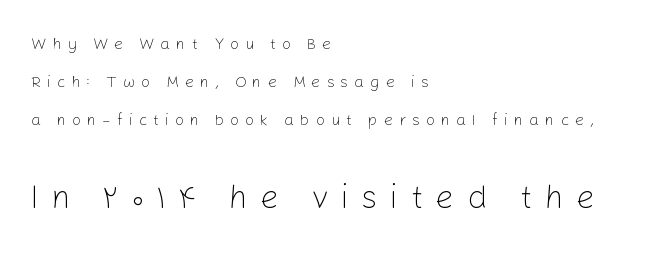
The face used here is rendered with a markedly widened letterfit. Size contrast runs from small at the top to large at the bottom. You could not count columns in this text — the font is proportionally spaced. The baseline area is clear.
